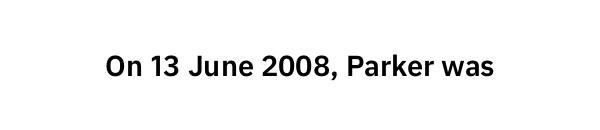
The letterforms sit shoulder to shoulder at normal distance. Vertical strokes here are truly vertical. Proportional: the letters do not fall into vertical columns. The specimen omits any rule beneath the text block's lines. Typographically, this falls in the sans-serif category.
